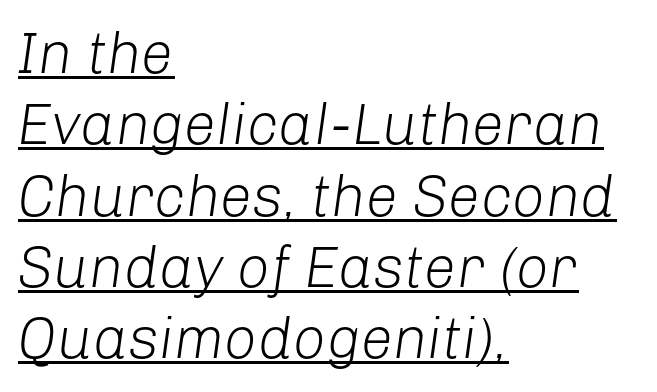
The image shows 58 px light type, italic (leaning right); set left-aligned, line spacing 1.23x, normal letter spacing, underlined; low stroke contrast and a medium x-height.
